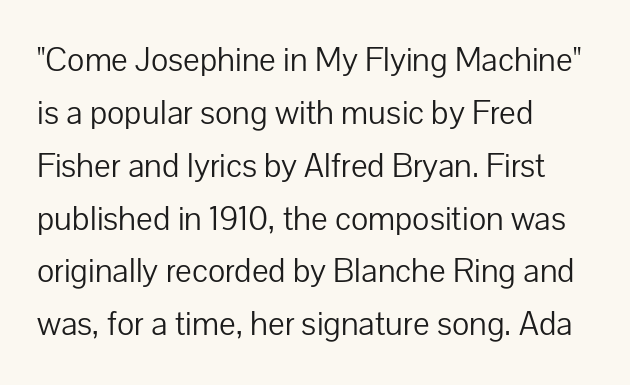
Italic: no, the glyphs are upright roman. Weight: in the light-to-regular range. Beneath every word, the page is bare. Default kerning and tracking; the words read as compact shapes. Compared with a centered layout, this one pins lines to the left instead.
